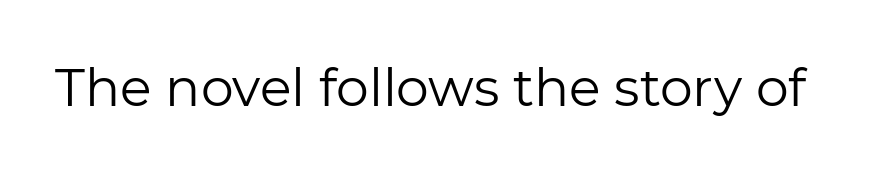
Q: Is the text bold? A: No.
Q: Is the text italic (slanted)? A: No, it is upright.
Q: Is the typeface a serif or a sans-serif typeface? A: Sans-serif.
Q: Is the text underlined? A: No.
Q: Is the spacing between letters normal or unusually wide? A: Normal.
Q: Width (condensed, normal, or wide)? A: Normal.
Q: Stroke contrast? A: Low.
Q: x-height? A: Medium.
Q: Monospaced? A: No.
